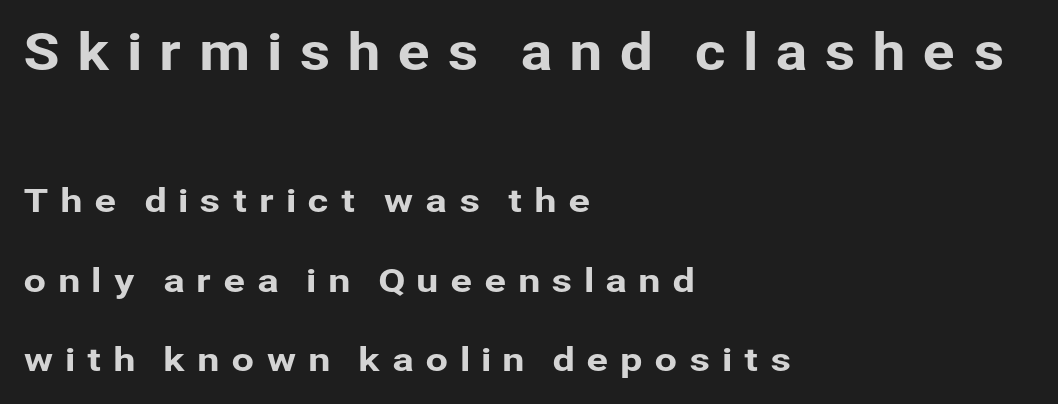
Q: Is the text italic (slanted)? A: No, it is upright.
Q: Is the typeface a serif or a sans-serif typeface? A: Sans-serif.
Q: Is the text underlined? A: No.
Q: How is the paragraph aligned? A: Left-aligned.
Q: Is the spacing between letters normal or unusually wide? A: Unusually wide.
Q: Is the spacing between lines tight, normal or loose? A: Loose.
Q: Which block of text is set in a larger size, the first (top) or the second (bottom)? A: The first (top) one.
Q: Width (condensed, normal, or wide)? A: Normal.
Q: Stroke contrast? A: Low.
Q: x-height? A: Medium.
Q: Monospaced? A: No.
